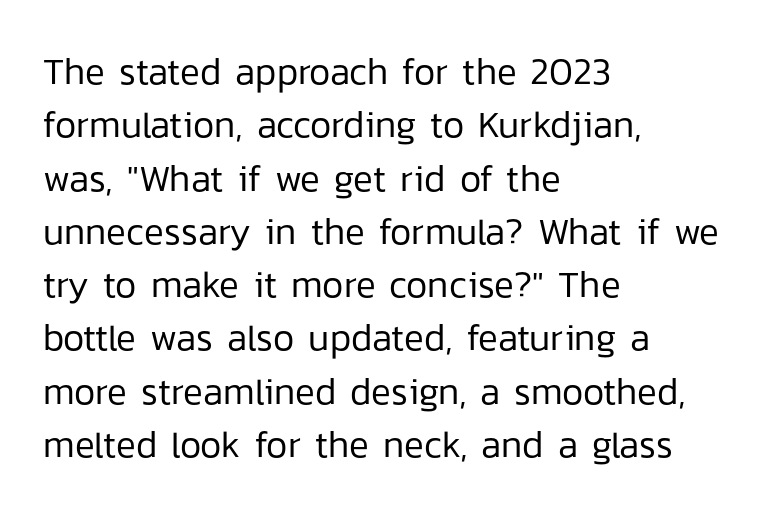
{"serif": "no", "italic": "no", "bold": "no", "weight": "regular", "width": "normal", "stroke_contrast": "low", "x_height": "medium", "monospaced": "no", "underline": "no", "align": "left", "line_spacing": "normal", "line_spacing_ratio": 1.44, "letter_spacing": "normal", "letter_spacing_em": 0.0, "glyph_px": 37}
